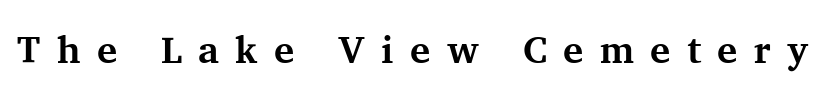
The image shows 38 px bold serif type, upright; set unusually wide letter spacing (+0.43 em), not underlined; medium stroke contrast and a medium x-height.
